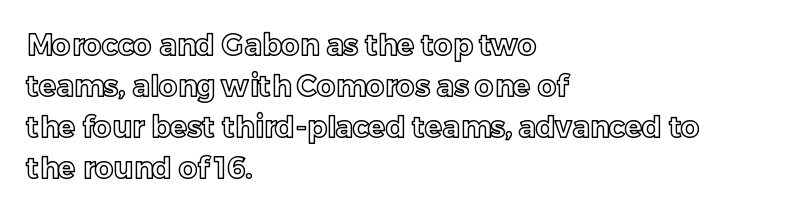
The image shows 29 px text type, upright; set left-aligned, normal line spacing (1.41x), normal letter spacing, not underlined; a medium x-height.
